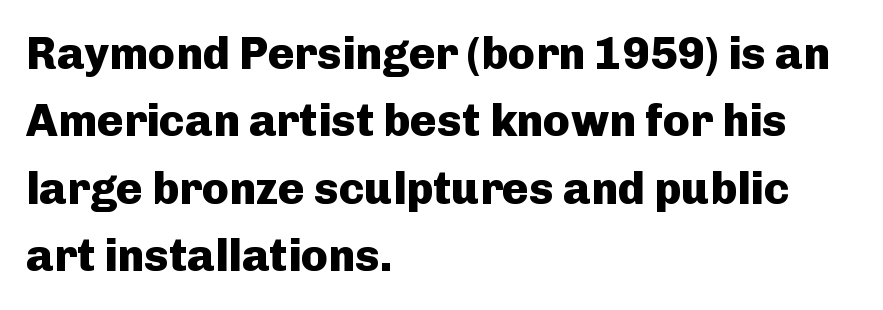
{"serif": "no", "italic": "no", "bold": "yes", "weight": "heavy", "width": "normal", "stroke_contrast": "low", "x_height": "medium", "monospaced": "no", "underline": "no", "align": "left", "line_spacing": "normal", "line_spacing_ratio": 1.5, "letter_spacing": "normal", "letter_spacing_em": 0.0, "glyph_px": 45}
